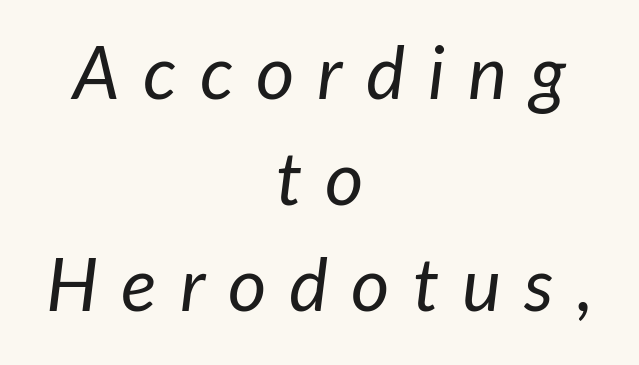
The typeface has the unassuming heft of standard copy or less. There is plenty of visible air inserted between adjacent glyphs. Both edges are ragged and mirror each other, which tells us the setting is centered. Note the varied advance widths — an 'i' is clearly narrower than an 'm'. Honestly, there is no underline to notice here at all.
